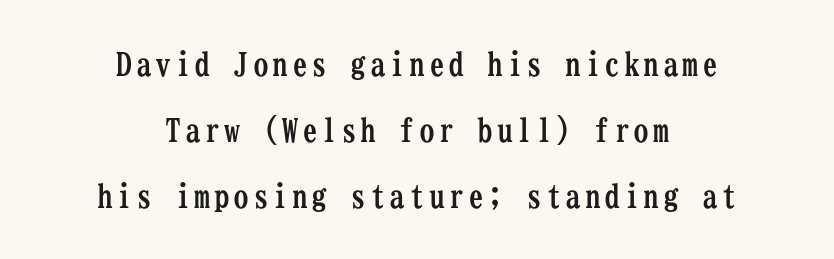
{"serif": "yes", "italic": "no", "bold": "yes", "weight": "semibold", "width": "condensed", "stroke_contrast": "low", "x_height": "medium", "monospaced": "yes", "underline": "no", "align": "center", "line_spacing": "loose", "line_spacing_ratio": 2.06, "glyph_px": 32}
